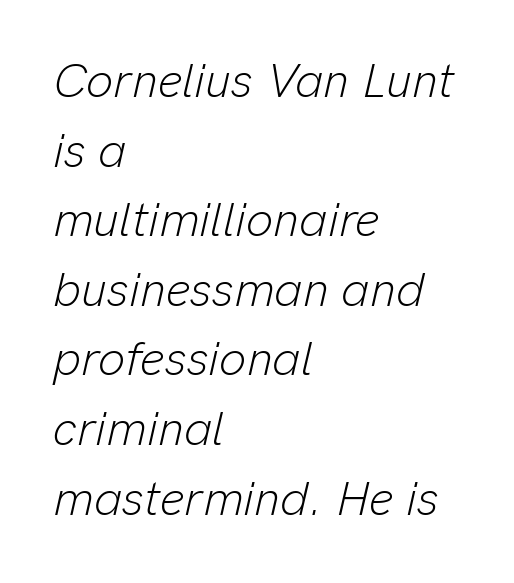
The image shows 48 px light type, italic (leaning right); set left-aligned, normal line spacing (1.45x), normal letter spacing, not underlined; low stroke contrast and a medium x-height.
